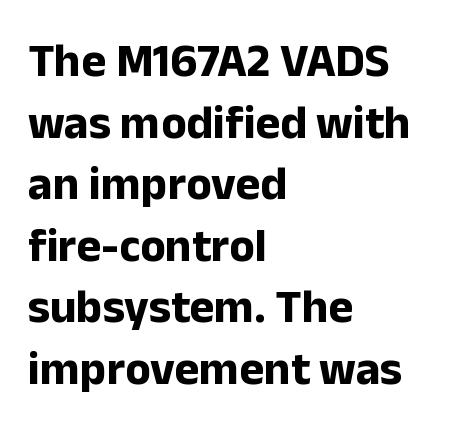
Note the varied advance widths — an 'i' is clearly narrower than an 'm'. Words appear dense and cohesive because spacing is normal. A sans-serif font was chosen for this passage. Designer's note — italics off, roman on. Does the weight exceed regular? Yes, all the way to bold.
